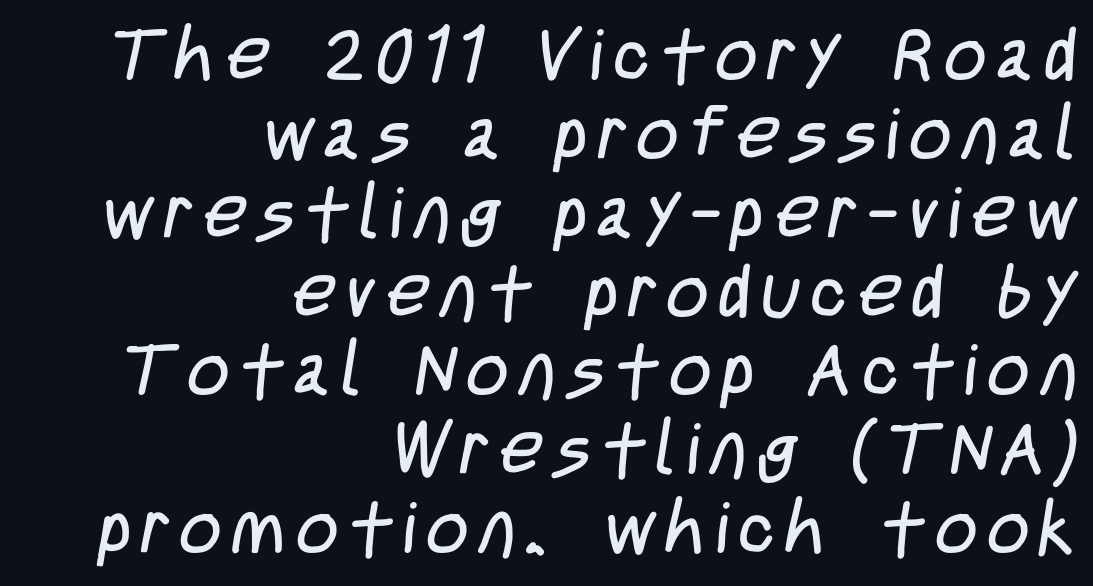
{"serif": "no", "bold": "no", "weight": "regular", "width": "condensed", "stroke_contrast": "low", "x_height": "large", "monospaced": "no", "underline": "no", "align": "right", "line_spacing": "tight", "line_spacing_ratio": 1.08, "glyph_px": 73}
